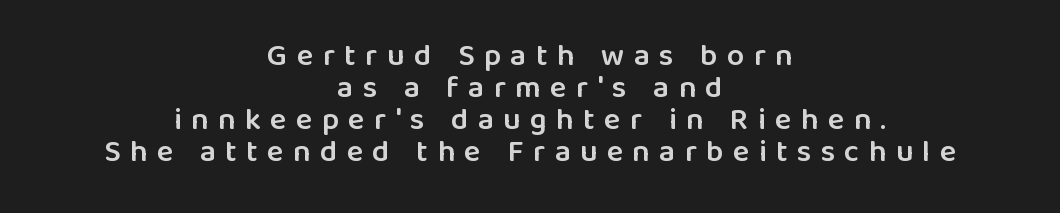
The image shows 31 px semibold sans-serif type, upright; set centered, tight line spacing (1.03x), unusually wide letter spacing (+0.3 em), not underlined; low stroke contrast and a medium x-height.
